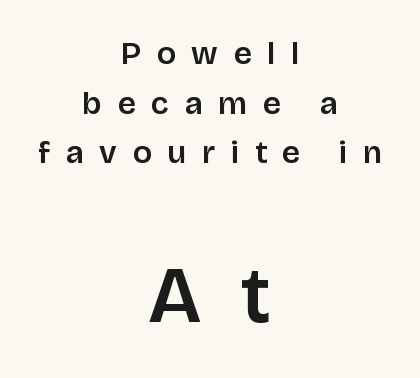
Q: Is the text italic (slanted)? A: No, it is upright.
Q: Is the typeface a serif or a sans-serif typeface? A: Sans-serif.
Q: Is the text underlined? A: No.
Q: How is the paragraph aligned? A: Centered.
Q: Is the spacing between letters normal or unusually wide? A: Unusually wide.
Q: Is the spacing between lines tight, normal or loose? A: Normal.
Q: Which block of text is set in a larger size, the first (top) or the second (bottom)? A: The second (bottom) one.
Q: Width (condensed, normal, or wide)? A: Normal.
Q: Stroke contrast? A: Low.
Q: x-height? A: Large.
Q: Monospaced? A: No.
